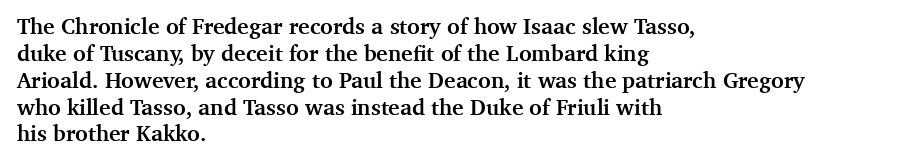
Q: Is the text bold? A: Yes.
Q: Is the text italic (slanted)? A: No, it is upright.
Q: Is the text underlined? A: No.
Q: How is the paragraph aligned? A: Left-aligned.
Q: Is the spacing between letters normal or unusually wide? A: Normal.
